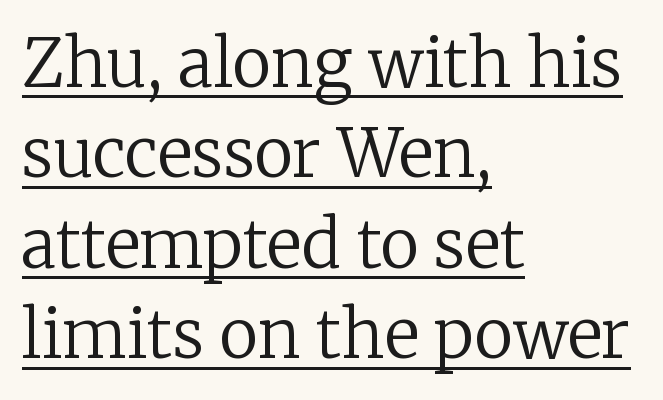
{"serif": "yes", "italic": "no", "bold": "no", "weight": "regular", "width": "normal", "stroke_contrast": "low", "x_height": "medium", "monospaced": "no", "underline": "yes", "align": "left", "line_spacing": "normal", "line_spacing_ratio": 1.37, "letter_spacing": "normal", "letter_spacing_em": 0.0, "glyph_px": 66}
